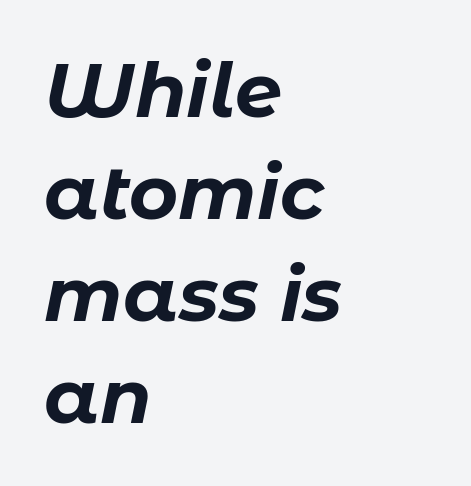
The letters sit at their default tracking, neither squeezed nor spread. The lines are quadded left. In terms of weight, the rendering is a true, heavy bold. Each row of text sits above clean, open space.
